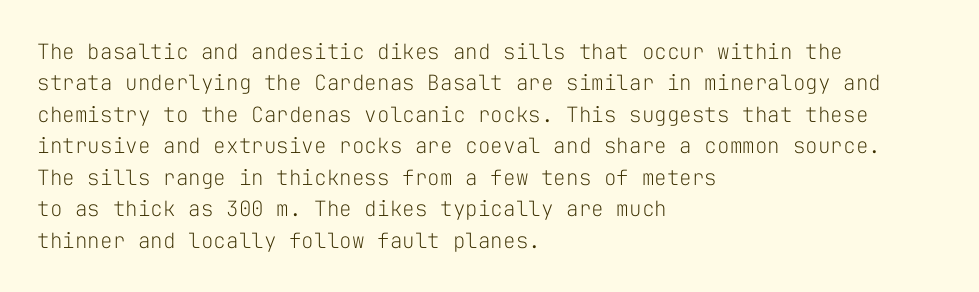
The image shows 21 px text type, upright; set left-aligned, normal line spacing (1.5x), normal letter spacing, not underlined.
